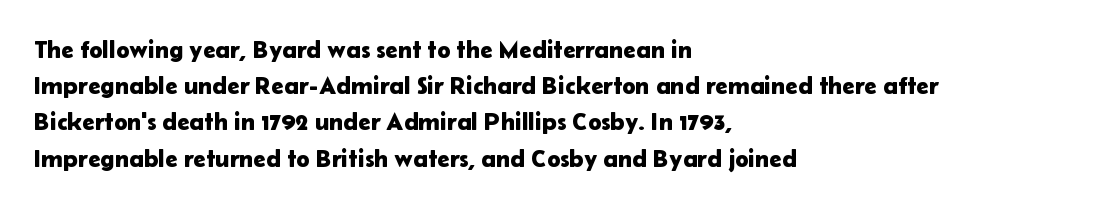
This sample keeps an unexceptional amount of space between lines. Characters follow at the spacing the type designer built in. Leftover space on each line is placed entirely after the last word. Nobody drew a line under any word here. The font's upright variant was chosen for this text.
